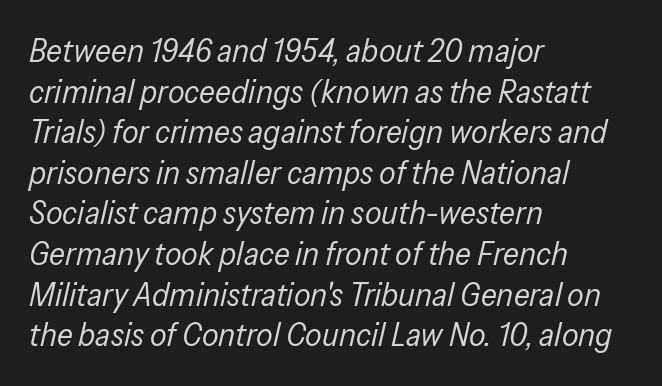
The image shows 33 px regular-weight, condensed type, italic (leaning right); set left-aligned, line spacing 1.23x, normal letter spacing, not underlined; low stroke contrast and a medium x-height.
